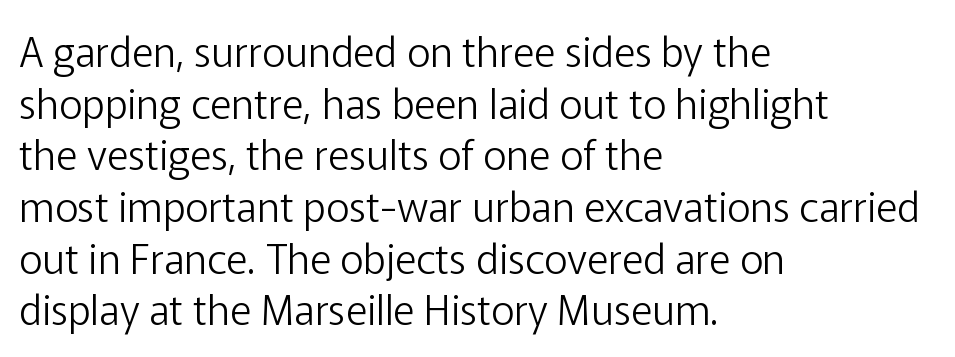
Q: Is the text bold? A: No.
Q: Is the text italic (slanted)? A: No, it is upright.
Q: Is the typeface a serif or a sans-serif typeface? A: Sans-serif.
Q: Is the text underlined? A: No.
Q: How is the paragraph aligned? A: Left-aligned.
Q: Is the spacing between letters normal or unusually wide? A: Normal.
Q: Is the spacing between lines tight, normal or loose? A: Normal.
Q: Width (condensed, normal, or wide)? A: Normal.
Q: Stroke contrast? A: Low.
Q: x-height? A: Medium.
Q: Monospaced? A: No.
